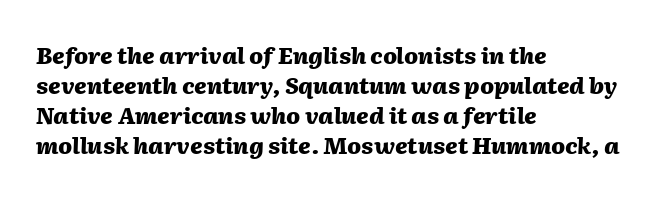
{"italic": "yes", "lean": "right", "slant_degrees": 2, "bold": "yes", "underline": "no", "align": "left", "line_spacing": "normal", "line_spacing_ratio": 1.3, "letter_spacing": "normal", "letter_spacing_em": 0.0, "glyph_px": 23}
